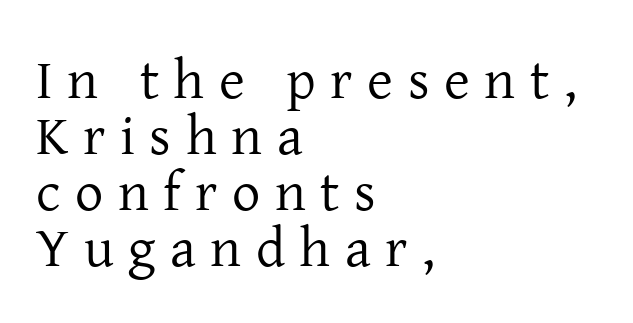
{"serif": "yes", "italic": "no", "bold": "no", "weight": "regular", "width": "normal", "stroke_contrast": "low", "x_height": "medium", "monospaced": "no", "underline": "no", "align": "left", "line_spacing": "tight", "line_spacing_ratio": 1.0, "letter_spacing": "wide", "letter_spacing_em": 0.26, "glyph_px": 56}
